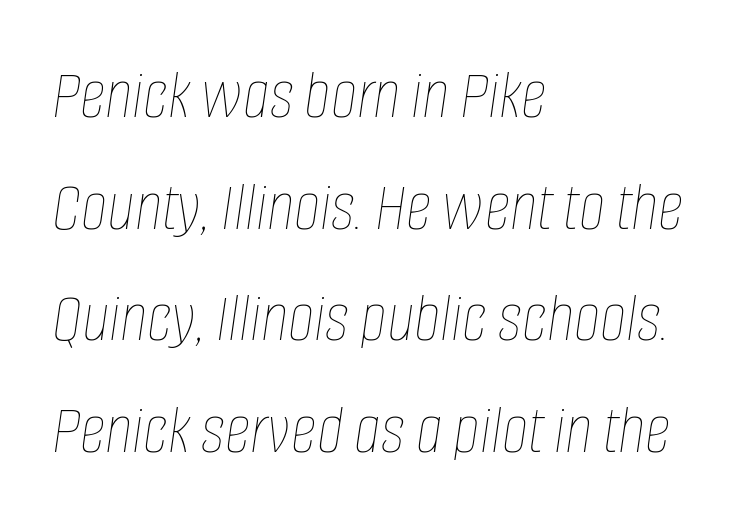
The image shows 72 px thin, condensed type, italic (leaning right); set left-aligned, normal line spacing (1.55x), normal letter spacing, not underlined; low stroke contrast and a large x-height.
